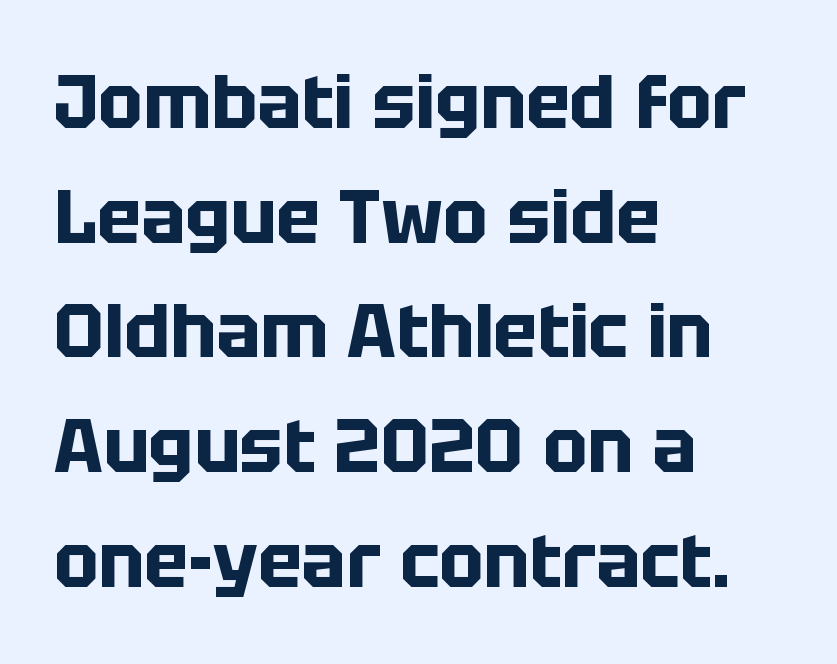
Q: Is the text bold? A: Yes.
Q: Is the text italic (slanted)? A: No, it is upright.
Q: Is the typeface a serif or a sans-serif typeface? A: Sans-serif.
Q: Is the text underlined? A: No.
Q: How is the paragraph aligned? A: Left-aligned.
Q: Is the spacing between letters normal or unusually wide? A: Normal.
Q: Is the spacing between lines tight, normal or loose? A: Normal.
Q: Width (condensed, normal, or wide)? A: Normal.
Q: Stroke contrast? A: Low.
Q: x-height? A: Large.
Q: Monospaced? A: No.
